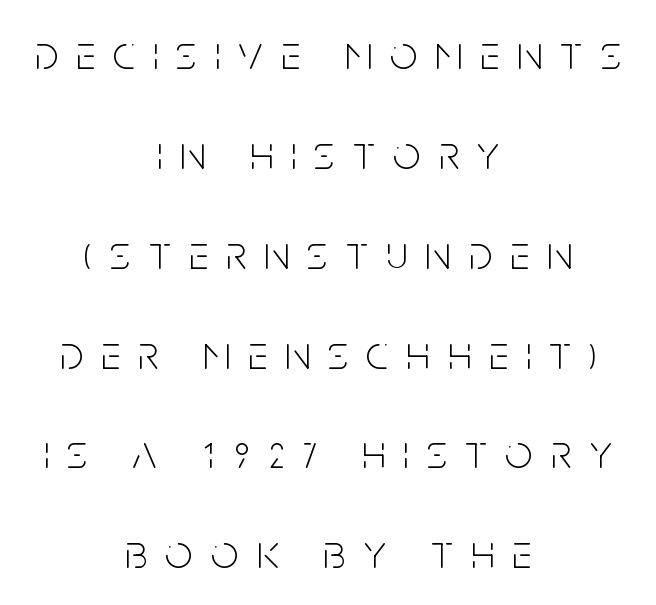
{"serif": "no", "italic": "no", "bold": "no", "weight": "light", "width": "condensed", "stroke_contrast": "low", "x_height": "large", "monospaced": "no", "underline": "no", "align": "center", "line_spacing": "loose", "line_spacing_ratio": 2.08, "letter_spacing": "wide", "letter_spacing_em": 0.38, "glyph_px": 48}
